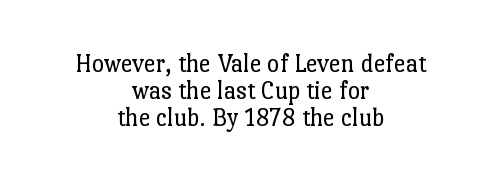
Q: Is the text bold? A: No.
Q: Is the text italic (slanted)? A: No, it is upright.
Q: Is the text underlined? A: No.
Q: How is the paragraph aligned? A: Centered.
Q: Is the spacing between letters normal or unusually wide? A: Normal.
Q: Is the spacing between lines tight, normal or loose? A: Tight.
